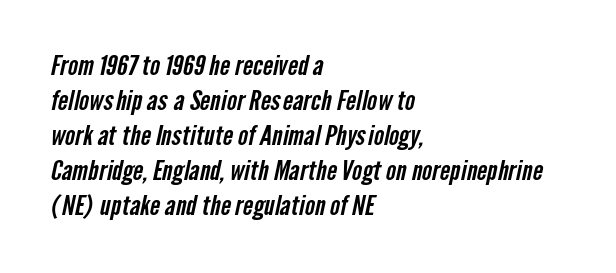
The image shows 27 px text type; set left-aligned, normal line spacing (1.3x), normal letter spacing, not underlined.
